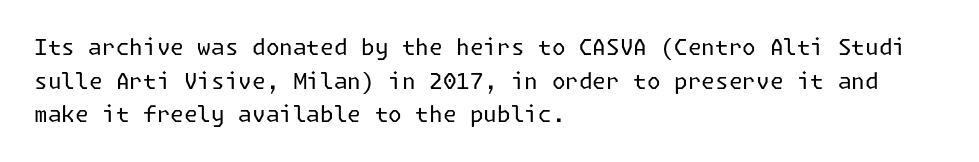
The image shows 22 px text type, upright; set left-aligned, normal line spacing (1.53x), normal letter spacing, not underlined.
